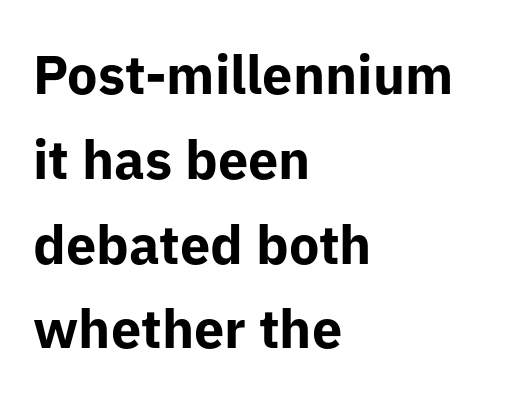
{"serif": "no", "italic": "no", "bold": "yes", "weight": "bold", "width": "normal", "stroke_contrast": "low", "x_height": "medium", "monospaced": "no", "underline": "no", "align": "left", "line_spacing": "normal", "line_spacing_ratio": 1.57, "letter_spacing": "normal", "letter_spacing_em": 0.0, "glyph_px": 54}
